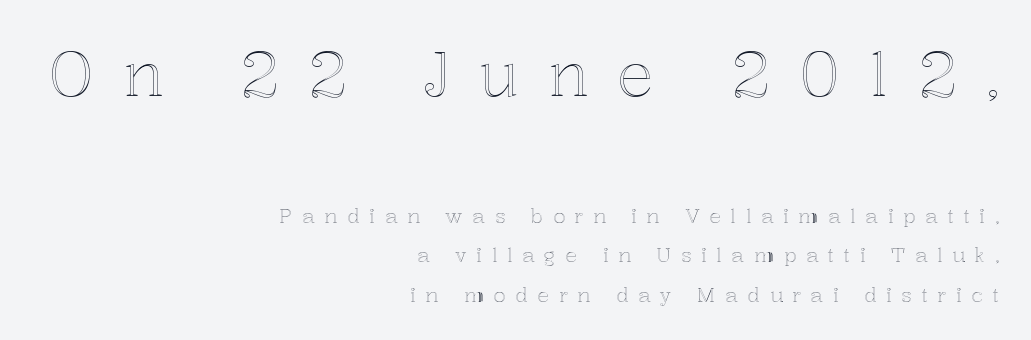
{"italic": "no", "width": "normal", "x_height": "medium", "monospaced": "no", "underline": "no", "align": "right", "line_spacing": "loose", "line_spacing_ratio": 1.98, "letter_spacing": "wide", "letter_spacing_em": 0.48, "larger_block": "first", "size_ratio": 3.05, "glyph_px": 61}
